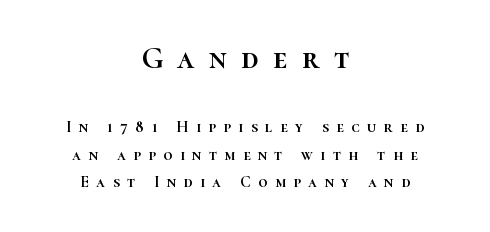
The whitespace from short lines is split evenly between both sides. The letters stand straight up with perfectly vertical stems. These lines have a slow, spaced-out rhythm from letter to letter. Of the two passages, the one on top uses the larger point size. Varying glyph widths throughout — classic text-font behaviour.
